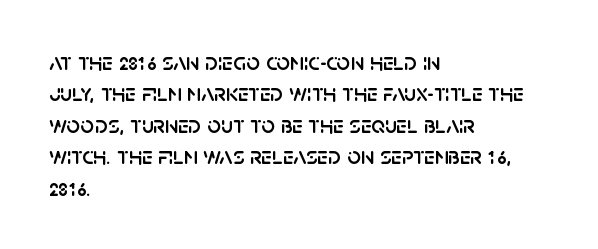
The image shows 24 px text type, upright; set left-aligned, normal line spacing (1.31x), normal letter spacing, not underlined.
